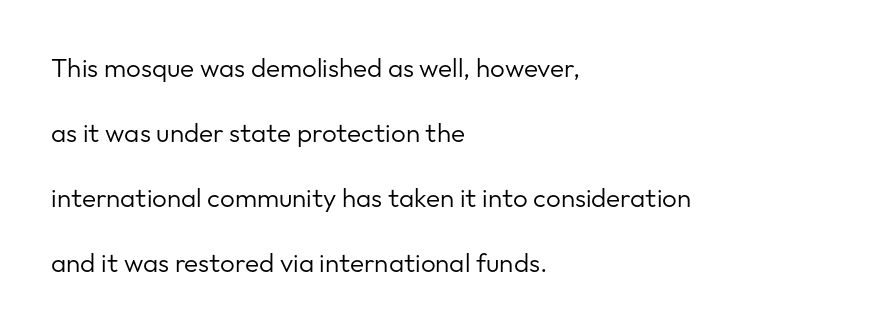
This is not heavy type; no bold has been used. The specimen omits any rule beneath the text block's lines. Ascenders rise straight up at ninety degrees. In terms of leading, this rendering errs on the spacious side.
